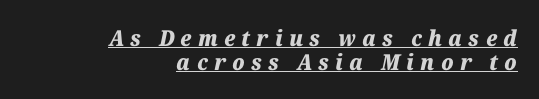
{"italic": "yes", "lean": "right", "slant_degrees": 12, "bold": "yes", "underline": "yes", "align": "right", "line_spacing": "tight", "line_spacing_ratio": 1.08, "letter_spacing": "wide", "letter_spacing_em": 0.29, "glyph_px": 22}
